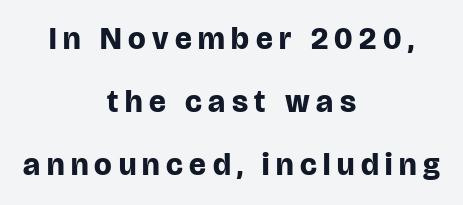
The rendering uses natural spacing where letterforms have individual widths. Beneath every word, the page is bare. Grotesque or geometric, the face here clearly has no serifs. Successive baselines arrive slowly, with a big drop between each. The rendering positions every line midway between the sides. Every letter is thick-stroked: bold, no question.
